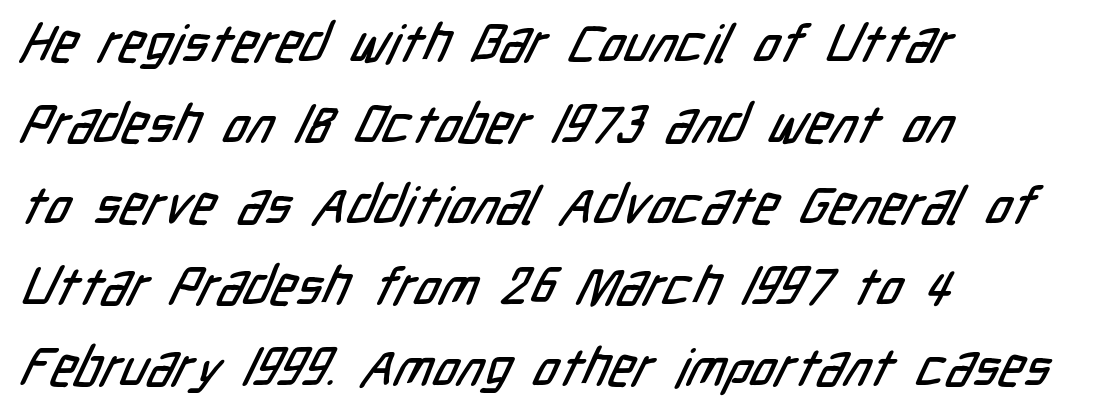
Nothing unusual about the tracking: characters are spaced as the font intends. The text was rendered using a sans face with plain stroke endings. Baseline-to-baseline distance is the conventional proportion of letter height. The gap between lines stays unmarked.
